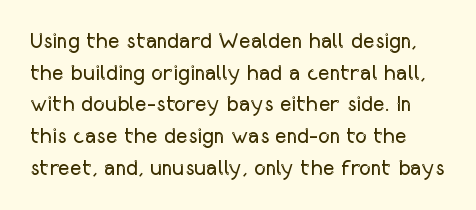
Q: Is the text bold? A: No.
Q: Is the text italic (slanted)? A: No, it is upright.
Q: Is the text underlined? A: No.
Q: Is the spacing between letters normal or unusually wide? A: Normal.
Q: Is the spacing between lines tight, normal or loose? A: Normal.
